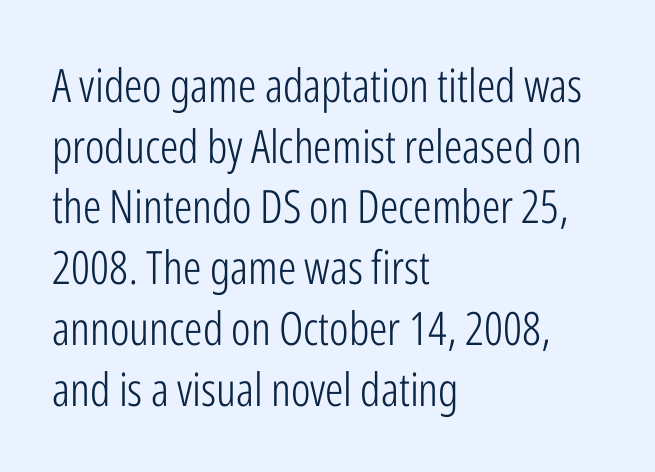
The image shows 46 px light, condensed sans-serif type, upright; set left-aligned, normal line spacing (1.32x), normal letter spacing, not underlined; low stroke contrast and a medium x-height.
